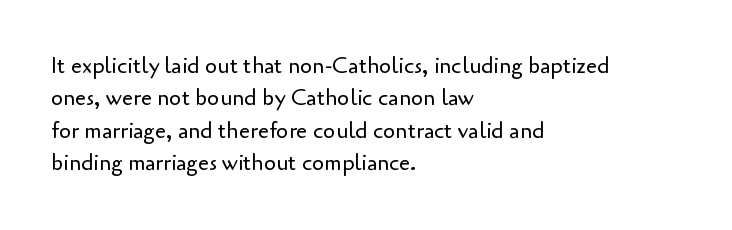
The image shows 22 px text type, upright; set left-aligned, normal line spacing (1.47x), normal letter spacing, not underlined.
